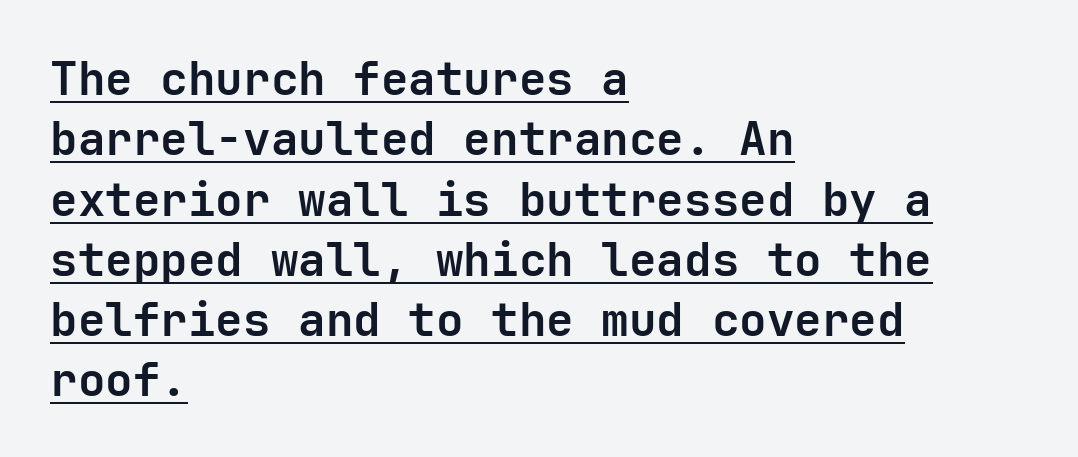
{"serif": "no", "italic": "no", "bold": "yes", "weight": "semibold", "width": "normal", "stroke_contrast": "low", "x_height": "medium", "underline": "yes", "align": "left", "line_spacing": "normal", "line_spacing_ratio": 1.31, "letter_spacing": "normal", "letter_spacing_em": 0.0, "glyph_px": 46}
